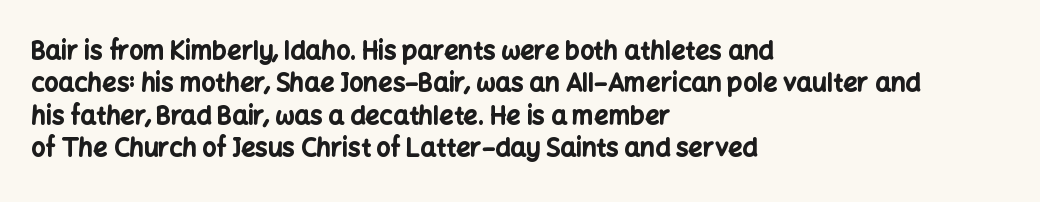
A typesetter would mark this as roman, not italic. The strokes are fattened all the way to bold. Beneath every word, the page is bare. The letters sit at their default tracking, neither squeezed nor spread. Notice how the passage keeps a crisp vertical edge on the left only. The lines sit at an ordinary, default distance from one another.
